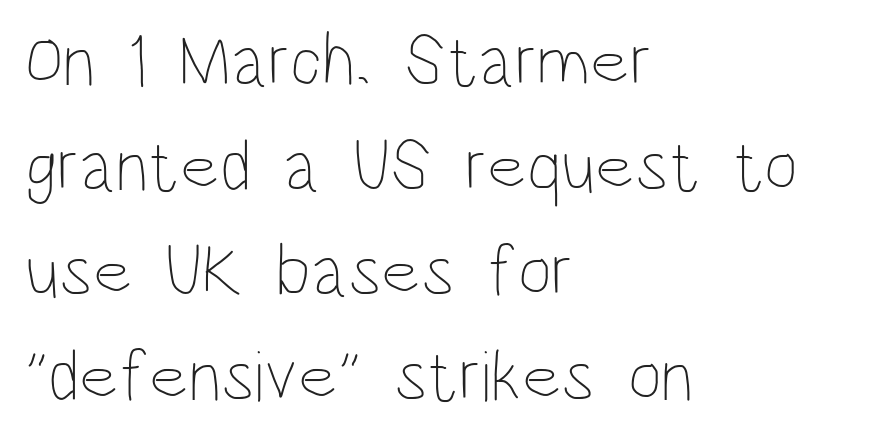
{"italic": "no", "bold": "no", "weight": "thin", "width": "condensed", "stroke_contrast": "low", "x_height": "large", "monospaced": "no", "underline": "no", "align": "left", "line_spacing": "normal", "line_spacing_ratio": 1.44, "letter_spacing": "normal", "letter_spacing_em": 0.0, "glyph_px": 73}
